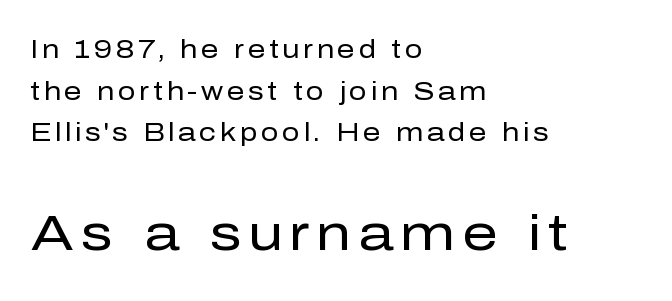
{"serif": "no", "italic": "no", "bold": "no", "weight": "regular", "width": "normal", "stroke_contrast": "low", "x_height": "medium", "monospaced": "no", "underline": "no", "align": "left", "line_spacing": "normal", "line_spacing_ratio": 1.67, "larger_block": "second", "size_ratio": 2.0, "glyph_px": 50}
